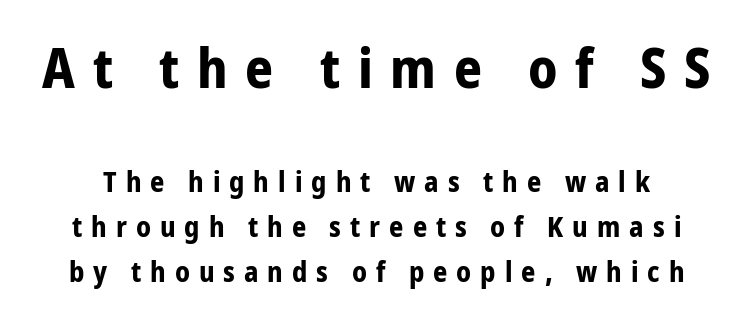
The type is letterspaced generously, with wide tracking. Posture: straight, roman, zero tilt. Spacing verdict: proportional, widths tailored to each character. Vertically, the passage feels balanced, rows spaced as you'd expect. As a designer I'd log this as weight 700, bold. A clean baseline with only descenders dipping below it.
